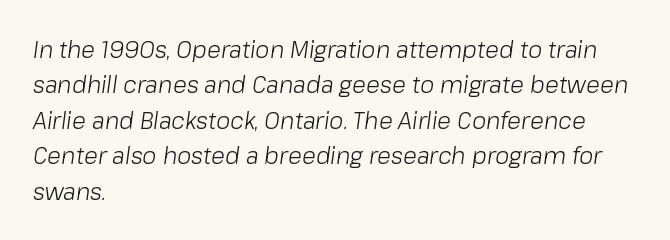
The image shows 23 px text type, italic (leaning right); set left-aligned, normal line spacing (1.54x), normal letter spacing, not underlined.
